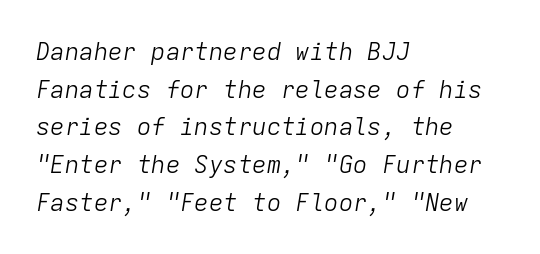
Q: Is the text bold? A: No.
Q: Is the text italic (slanted)? A: Yes, it leans right by about 9 degrees.
Q: Is the text underlined? A: No.
Q: How is the paragraph aligned? A: Left-aligned.
Q: Is the spacing between letters normal or unusually wide? A: Normal.
Q: Is the spacing between lines tight, normal or loose? A: Normal.
